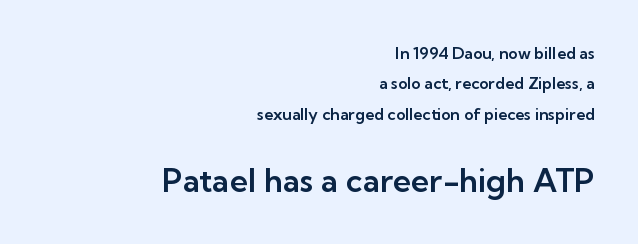
The letters advance in unequal steps, a hallmark of proportional type. Airy leading. Words appear dense and cohesive because spacing is normal. Teacher's note: observe the even right margin — that is flush-right alignment. The face used here appears at its bigger size in the lower chunk.
